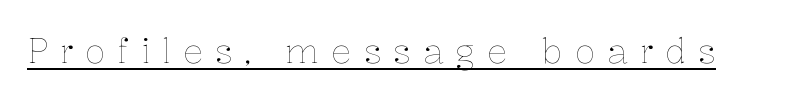
{"italic": "no", "bold": "no", "weight": "thin", "width": "normal", "stroke_contrast": "low", "x_height": "medium", "monospaced": "no", "underline": "yes", "letter_spacing": "wide", "letter_spacing_em": 0.35, "glyph_px": 34}
